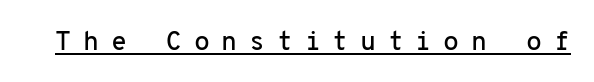
The image shows 26 px text type, upright; set unusually wide letter spacing (+0.45 em), underlined.
